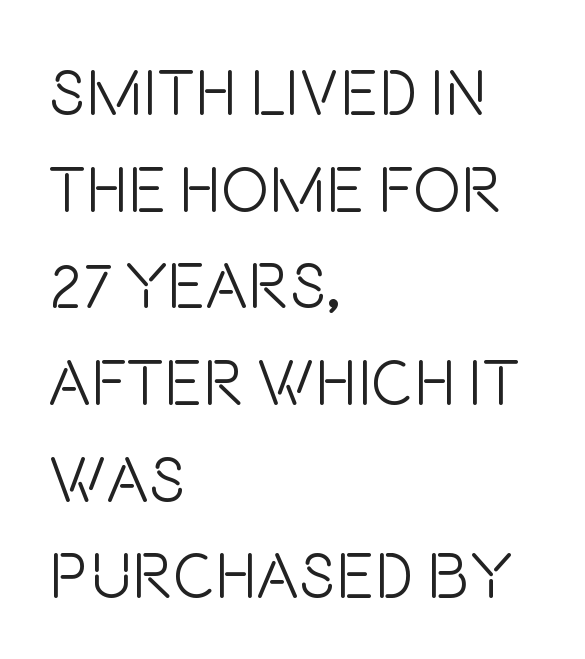
The string is rendered with underlining switched off. Varying glyph widths throughout — classic text-font behaviour. The line-height multiplier appears to be the usual default. Is the letter spacing exaggerated? No — it looks like the ordinary default. Posture: vertical.
